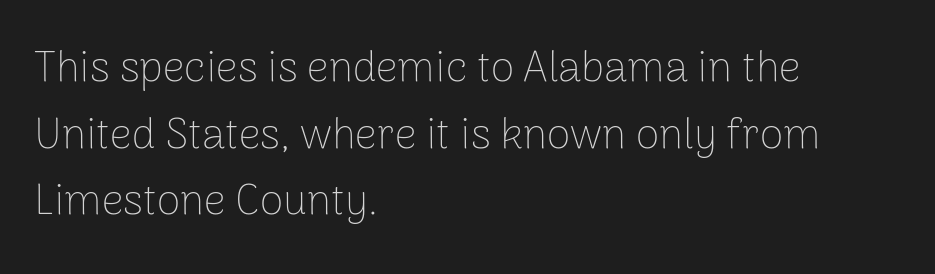
Ink coverage per letter is moderate at most. This is the regular roman posture of the typeface. The text block is weighted toward the left margin, trailing off unevenly rightward. The baseline area is clear. How are the letters spaced? Ordinarily, with no added tracking. The passage shown is typed in a proportional face where columns would drift.
